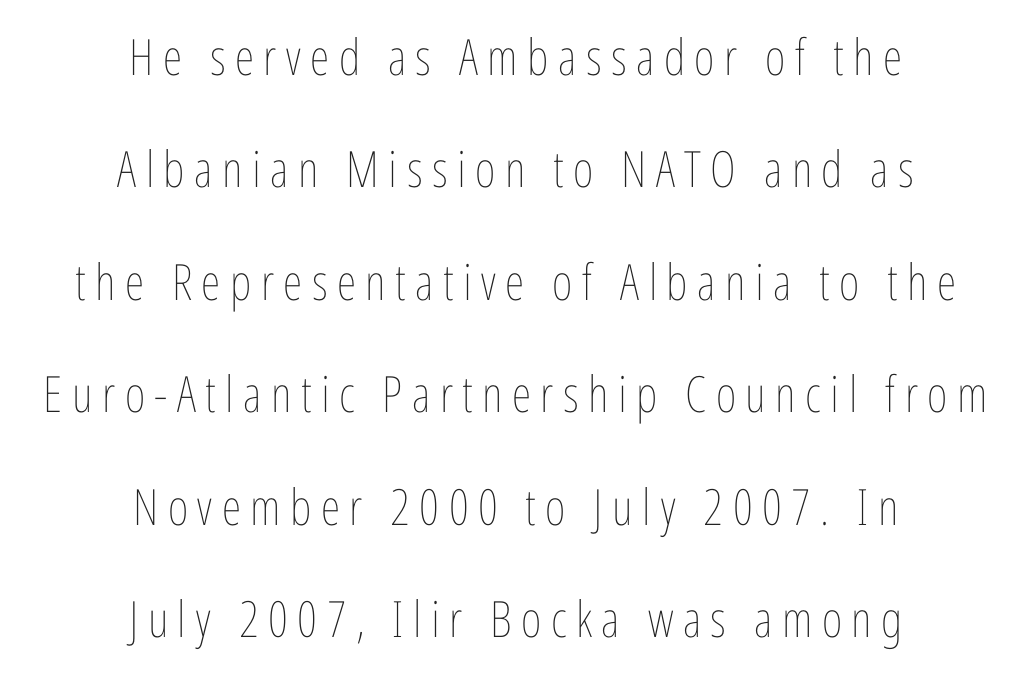
Q: Is the text bold? A: No.
Q: Is the text italic (slanted)? A: No, it is upright.
Q: Is the text underlined? A: No.
Q: How is the paragraph aligned? A: Centered.
Q: Is the spacing between lines tight, normal or loose? A: Loose.
Q: Width (condensed, normal, or wide)? A: Condensed.
Q: Stroke contrast? A: Low.
Q: x-height? A: Medium.
Q: Monospaced? A: No.
